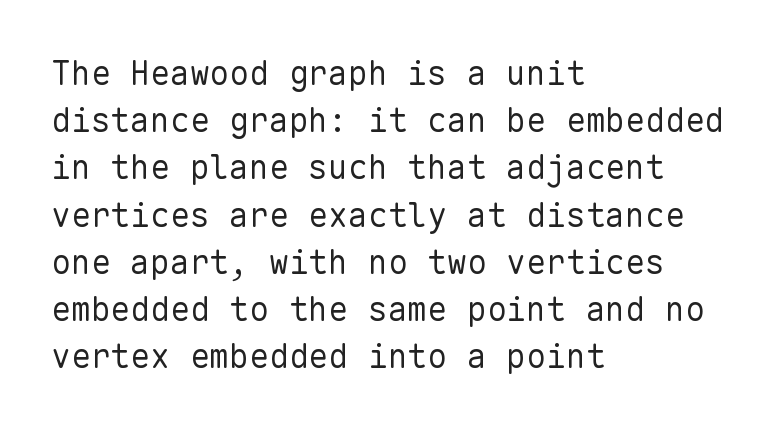
{"serif": "no", "italic": "no", "bold": "no", "weight": "regular", "width": "normal", "stroke_contrast": "low", "x_height": "medium", "monospaced": "yes", "underline": "no", "align": "left", "line_spacing": "normal", "line_spacing_ratio": 1.43, "letter_spacing": "normal", "letter_spacing_em": 0.0, "glyph_px": 33}
